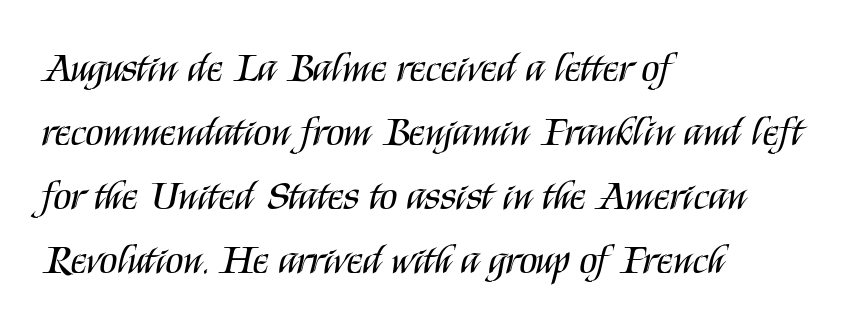
{"serif": "no", "bold": "no", "weight": "regular", "width": "condensed", "stroke_contrast": "medium", "x_height": "large", "monospaced": "no", "underline": "no", "align": "left", "line_spacing": "normal", "line_spacing_ratio": 1.56, "letter_spacing": "normal", "letter_spacing_em": 0.0, "glyph_px": 41}
